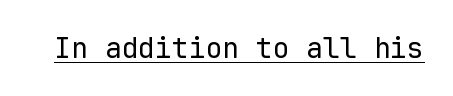
Q: Is the text bold? A: No.
Q: Is the text italic (slanted)? A: No, it is upright.
Q: Is the typeface a serif or a sans-serif typeface? A: Sans-serif.
Q: Is the text underlined? A: Yes.
Q: Is the spacing between letters normal or unusually wide? A: Normal.
Q: Width (condensed, normal, or wide)? A: Normal.
Q: Stroke contrast? A: Low.
Q: x-height? A: Medium.
Q: Monospaced? A: Yes.
